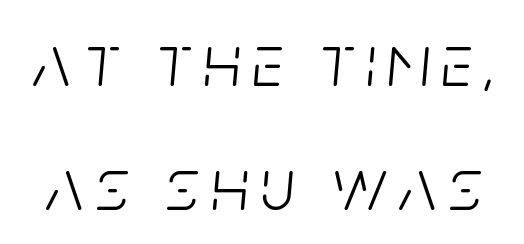
This rendering features lettering with no underline. Rows of type keep a routine distance in the vertical direction. These lines were composed using italics. The letters look calm and open, with moderate or lighter stems. The passage shown is typed in a proportional face where columns would drift.
